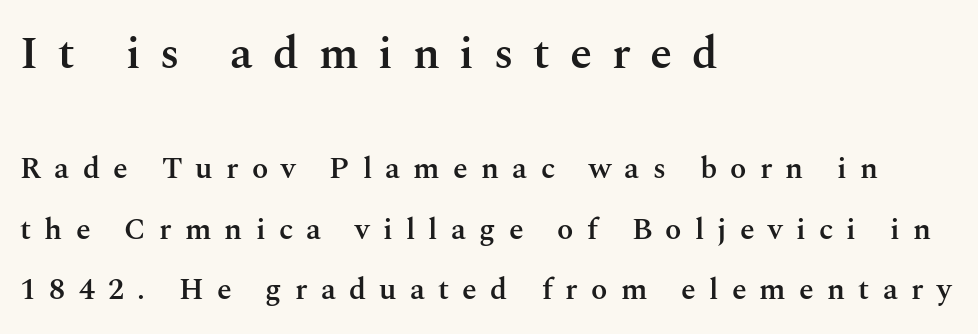
Q: Is the text bold? A: Semi-bold.
Q: Is the text italic (slanted)? A: No, it is upright.
Q: Is the typeface a serif or a sans-serif typeface? A: Serif.
Q: Is the text underlined? A: No.
Q: How is the paragraph aligned? A: Left-aligned.
Q: Is the spacing between letters normal or unusually wide? A: Unusually wide.
Q: Is the spacing between lines tight, normal or loose? A: Loose.
Q: Which block of text is set in a larger size, the first (top) or the second (bottom)? A: The first (top) one.
Q: Width (condensed, normal, or wide)? A: Normal.
Q: Stroke contrast? A: Medium.
Q: x-height? A: Medium.
Q: Monospaced? A: No.
